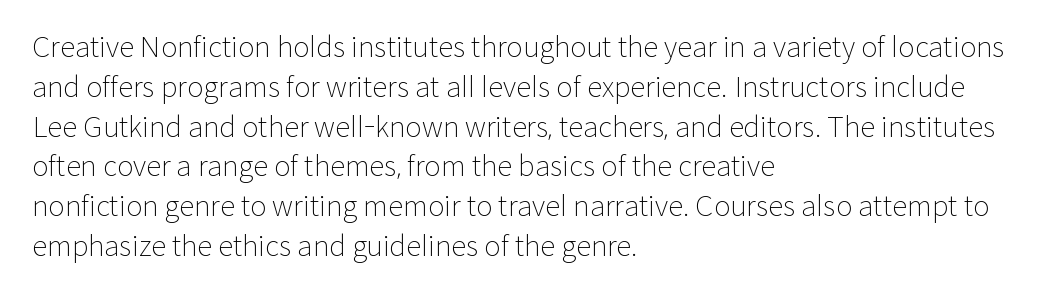
The image shows 28 px light sans-serif type, upright; set left-aligned, normal line spacing (1.42x), normal letter spacing, not underlined; low stroke contrast and a medium x-height.
